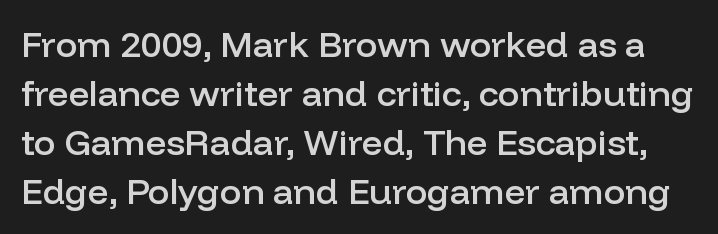
Ordinary non-slanted type is in use. Reading down the column, the eye jumps a familiar distance to each next line. The letters sit at their default tracking, neither squeezed nor spread. A sans-serif font was chosen for this passage. Proportional: the letters do not fall into vertical columns.
